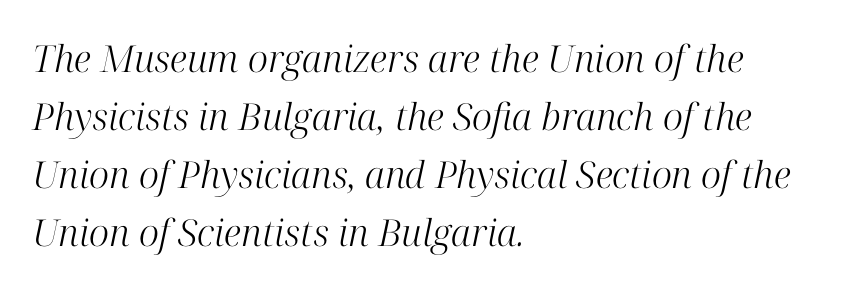
This rendering employs a face with finishing strokes, i.e., a serif. Notice how the passage keeps a crisp vertical edge on the left only. No extra ink here — the face is not bold. Do the characters align in a grid? No, the font is proportional. The face used here is rendered with its standard letterfit.
